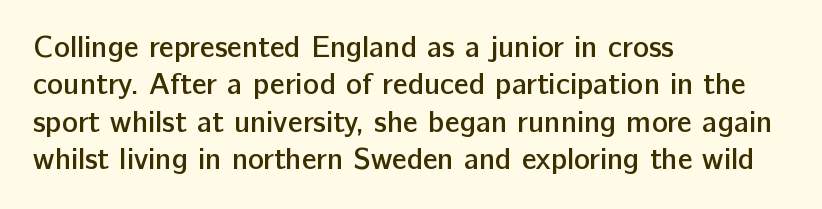
The image shows 30 px semibold sans-serif type, upright; set left-aligned, normal line spacing (1.25x), normal letter spacing, not underlined; low stroke contrast and a medium x-height.
